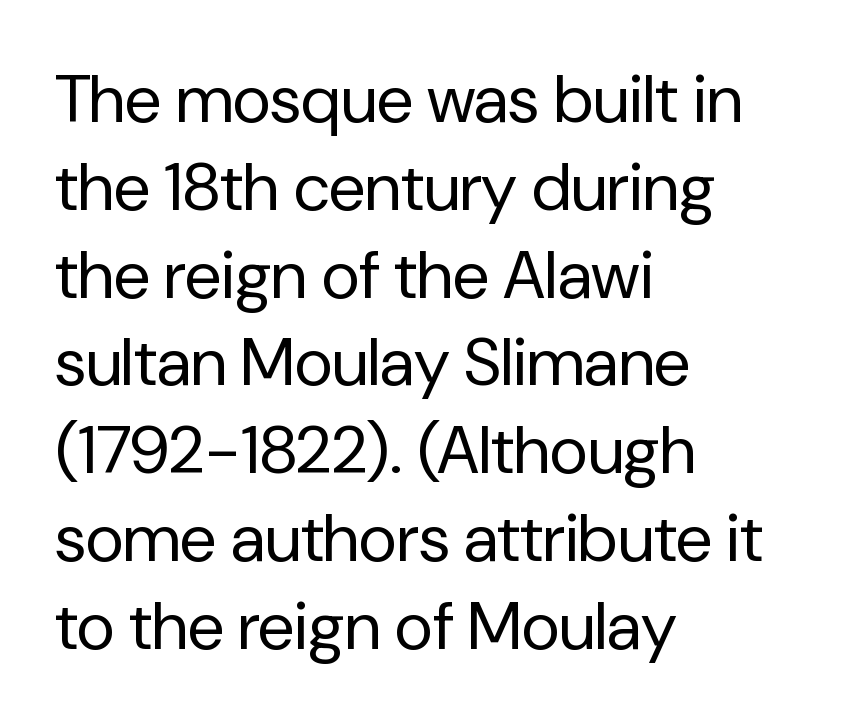
Bold? No — there's no thickening of the strokes. A student would call this left alignment; a typographer would say flush left, rag right. Look at the bottom of the vertical strokes: they stop flat, with no serifs. If you measured baseline to baseline, you'd find a middling distance. Students, note that the glyphs here touch the page at normal intervals. This is the regular roman posture of the typeface.
